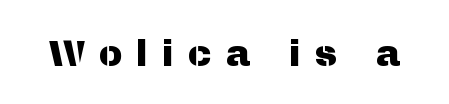
{"serif": "no", "italic": "no", "width": "normal", "stroke_contrast": "medium", "x_height": "medium", "monospaced": "no", "underline": "no", "letter_spacing": "wide", "letter_spacing_em": 0.38, "glyph_px": 36}
